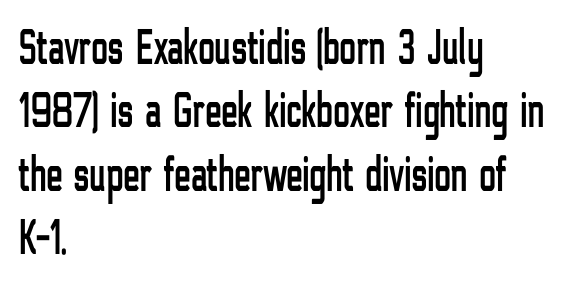
Q: Is the text italic (slanted)? A: No, it is upright.
Q: Is the typeface a serif or a sans-serif typeface? A: Sans-serif.
Q: Is the text underlined? A: No.
Q: How is the paragraph aligned? A: Left-aligned.
Q: Is the spacing between letters normal or unusually wide? A: Normal.
Q: Is the spacing between lines tight, normal or loose? A: Normal.
Q: Width (condensed, normal, or wide)? A: Condensed.
Q: Stroke contrast? A: Low.
Q: x-height? A: Medium.
Q: Monospaced? A: No.
